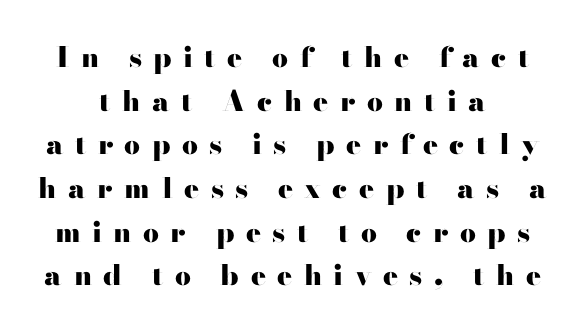
The image shows 28 px heavy, wide sans-serif type, upright; set normal line spacing (1.56x), unusually wide letter spacing (+0.41 em), not underlined; high stroke contrast and a small x-height.
